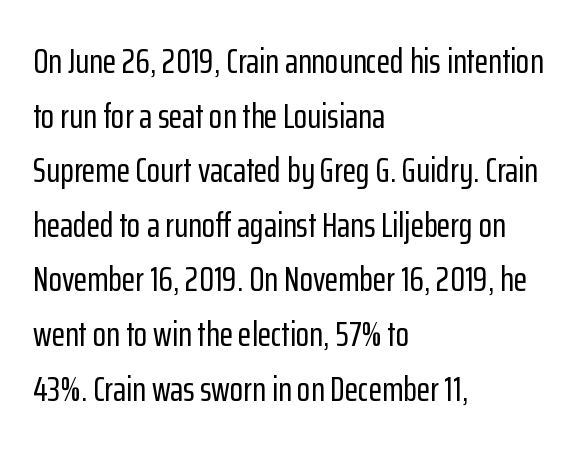
Q: Is the text italic (slanted)? A: No, it is upright.
Q: Is the typeface a serif or a sans-serif typeface? A: Sans-serif.
Q: Is the text underlined? A: No.
Q: How is the paragraph aligned? A: Left-aligned.
Q: Is the spacing between letters normal or unusually wide? A: Normal.
Q: Is the spacing between lines tight, normal or loose? A: Normal.
Q: Width (condensed, normal, or wide)? A: Condensed.
Q: Stroke contrast? A: Low.
Q: x-height? A: Medium.
Q: Monospaced? A: No.
